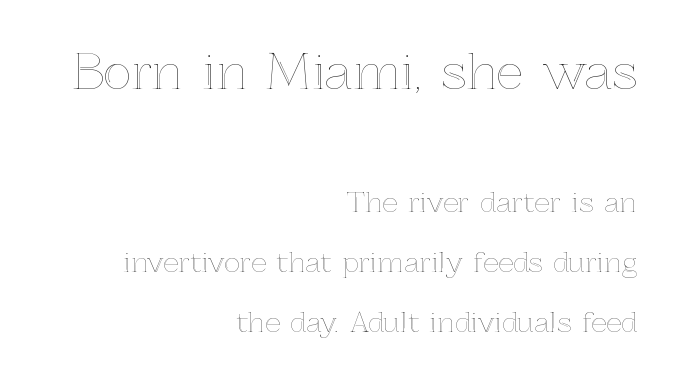
The upper block of text is set noticeably larger than the block beneath it. Posture: upright roman. The strip under each line holds only bare page. Think of a printed novel: that variable character pitch is what you see here. Rows of type keep a wide berth in the vertical direction.
